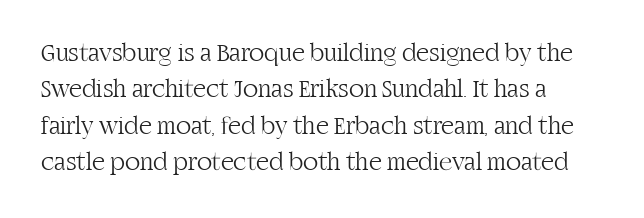
In terms of posture, this sample is upright. The passage shown has conventional tracking throughout. The zone under the glyphs is completely vacant. The lines are quadded left. These glyphs show unthickened strokes, regular width or finer. Rows of type keep a routine distance in the vertical direction.
